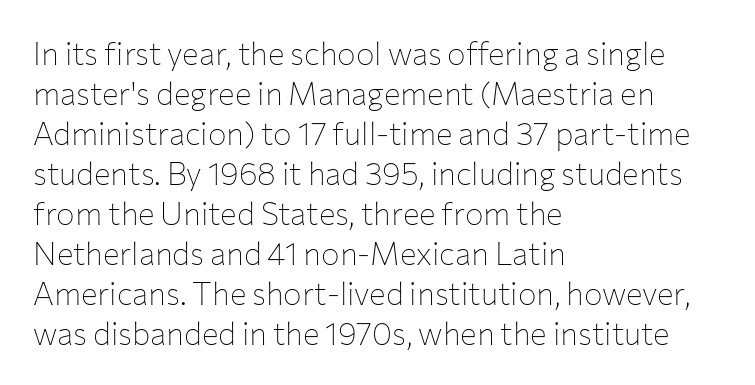
The rendering uses natural spacing where letterforms have individual widths. The typesetter chose a ragged-right arrangement here. Lines of text with bare space underneath. There is no visible air inserted between adjacent glyphs. The type family on display is of the sans-serif kind.
